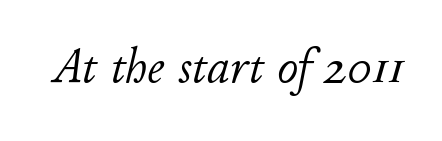
The image shows 51 px light type, italic (leaning right); set normal letter spacing, not underlined; low stroke contrast and a small x-height.
